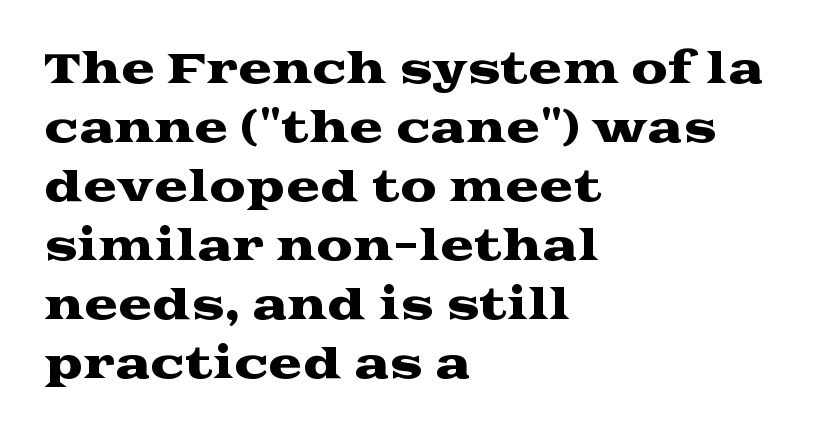
{"serif": "yes", "italic": "no", "width": "wide", "stroke_contrast": "medium", "x_height": "medium", "monospaced": "no", "underline": "no", "align": "left", "line_spacing": "normal", "line_spacing_ratio": 1.44, "letter_spacing": "normal", "letter_spacing_em": 0.0, "glyph_px": 41}
